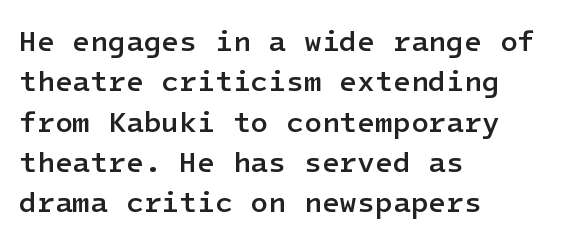
Type style note: lacks serifs. Interline gaps are of average width in this sample. Heft: intermediate — a semibold. In terms of posture, this sample is upright.
